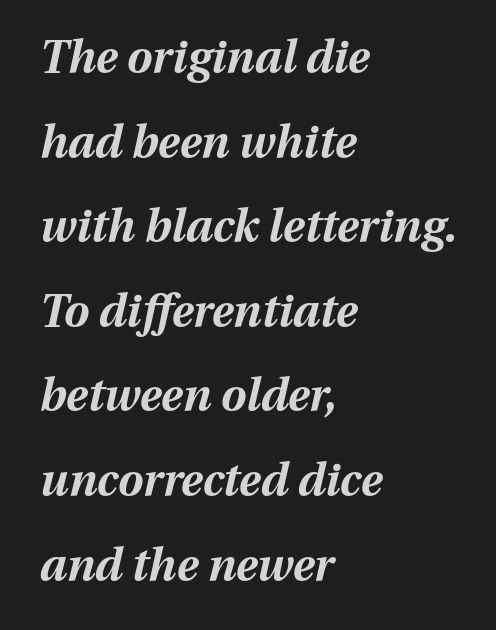
The image shows 45 px bold type, italic (leaning right); set left-aligned, line spacing 1.88x, normal letter spacing, not underlined; medium stroke contrast and a medium x-height.
